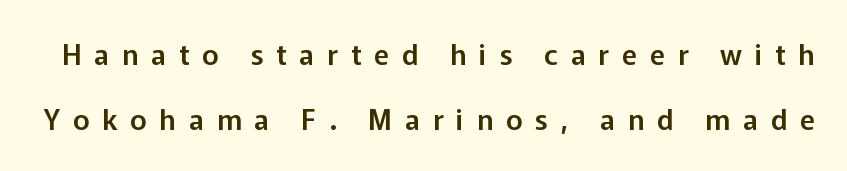
{"serif": "no", "italic": "no", "width": "normal", "stroke_contrast": "low", "x_height": "medium", "monospaced": "no", "underline": "no", "line_spacing": "loose", "line_spacing_ratio": 2.31, "letter_spacing": "wide", "letter_spacing_em": 0.46, "glyph_px": 28}
